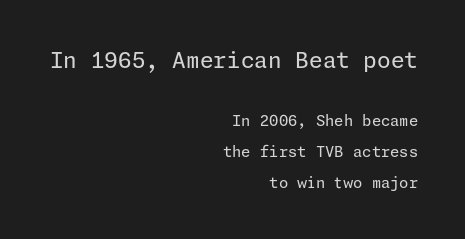
The axis of the letterforms is exactly vertical. The rendering uses a large line-height, opening up the rows. Unbolded letterforms with no extra heft. These lines stack with their right ends in a neat column. Standard letterfit; no display-style spreading of the glyphs.
